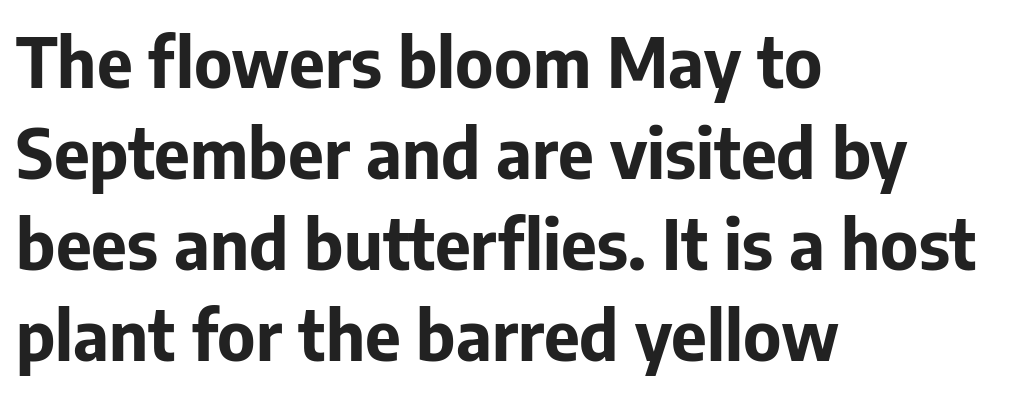
The image shows 69 px bold sans-serif type, upright; set left-aligned, normal line spacing (1.32x), normal letter spacing, not underlined; low stroke contrast and a medium x-height.
